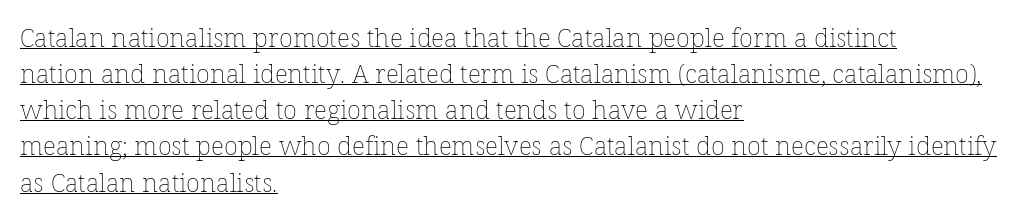
{"italic": "no", "bold": "no", "underline": "yes", "align": "left", "line_spacing": "normal", "line_spacing_ratio": 1.39, "letter_spacing": "normal", "letter_spacing_em": 0.0, "glyph_px": 26}
